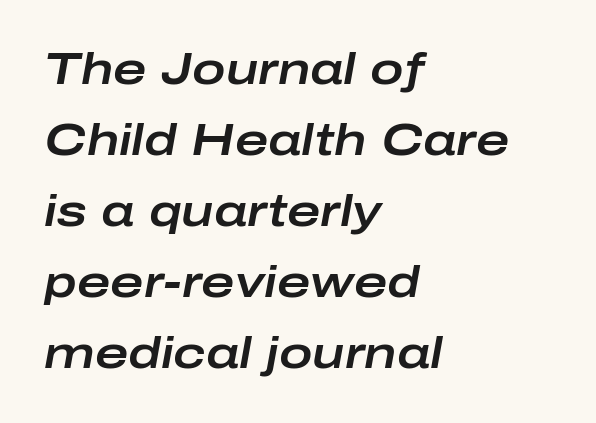
The whole block is typeset with a tilt. Each letter keeps its own natural width here, so spacing adapts to shape. Observe the ordinary spacing: letters are neighbours, not strangers. Lines of text with bare space underneath. Interline gaps are of average width in this sample.
